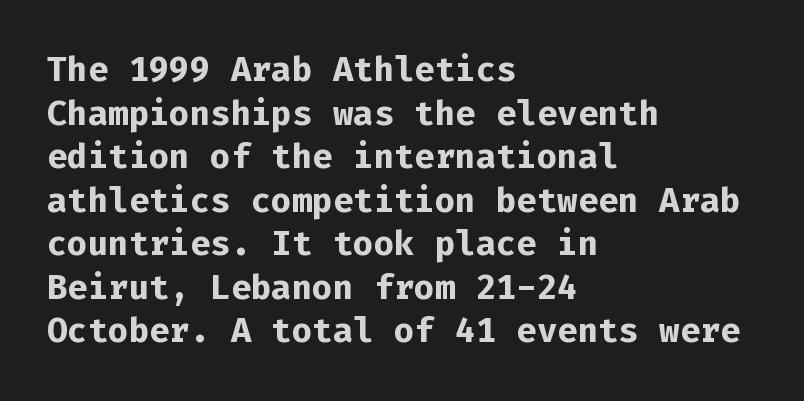
The image shows 34 px bold sans-serif type, upright, monospaced; set left-aligned, normal line spacing (1.28x), normal letter spacing, not underlined; low stroke contrast and a medium x-height.
